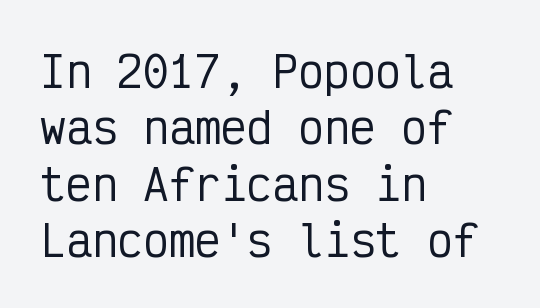
The image shows 43 px condensed sans-serif type, upright, monospaced; set left-aligned, normal line spacing (1.31x), normal letter spacing, not underlined; low stroke contrast and a medium x-height.
